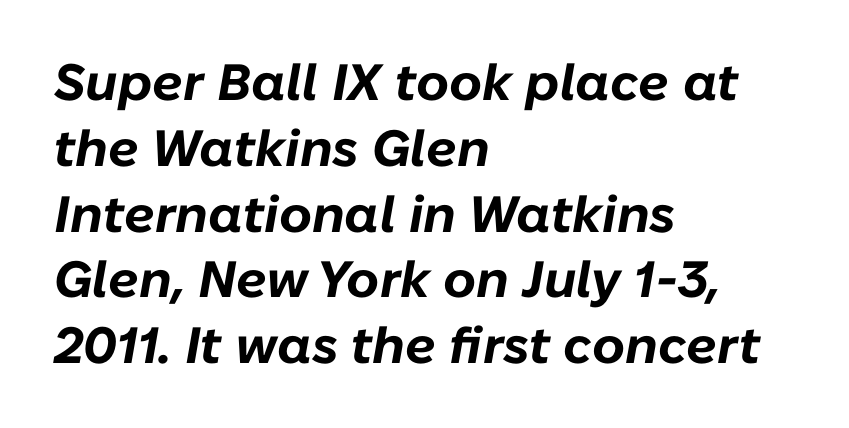
Q: Is the text bold? A: Yes.
Q: Is the text italic (slanted)? A: Yes, it leans right by about 10 degrees.
Q: Is the text underlined? A: No.
Q: How is the paragraph aligned? A: Left-aligned.
Q: Is the spacing between letters normal or unusually wide? A: Normal.
Q: Is the spacing between lines tight, normal or loose? A: Normal.
Q: Width (condensed, normal, or wide)? A: Normal.
Q: Stroke contrast? A: Low.
Q: x-height? A: Medium.
Q: Monospaced? A: No.
